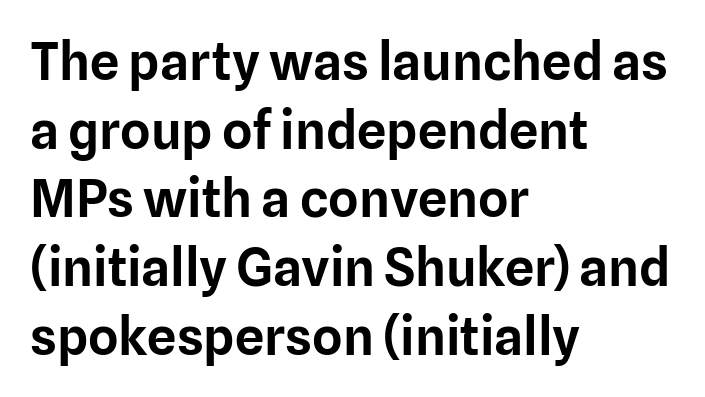
The image shows 52 px sans-serif type, upright; set left-aligned, normal line spacing (1.32x), normal letter spacing, not underlined; low stroke contrast and a medium x-height.
